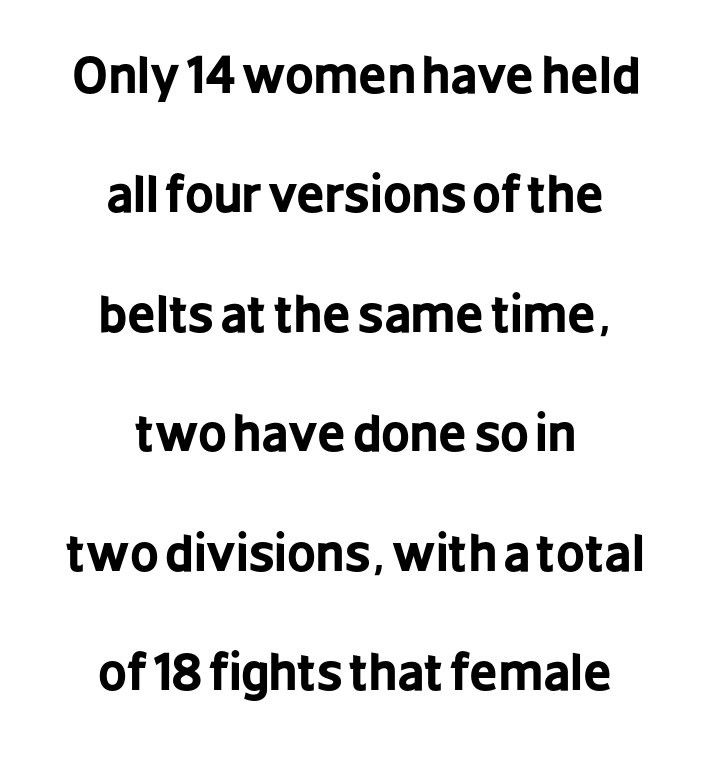
Q: Is the text bold? A: Yes.
Q: Is the text italic (slanted)? A: No, it is upright.
Q: Is the typeface a serif or a sans-serif typeface? A: Sans-serif.
Q: Is the text underlined? A: No.
Q: How is the paragraph aligned? A: Centered.
Q: Is the spacing between letters normal or unusually wide? A: Normal.
Q: Is the spacing between lines tight, normal or loose? A: Loose.
Q: Width (condensed, normal, or wide)? A: Condensed.
Q: Stroke contrast? A: Low.
Q: x-height? A: Medium.
Q: Monospaced? A: No.
